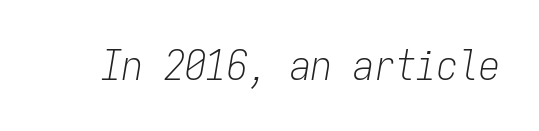
Note the uniform advance width — an 'i' takes as much space as an 'm'. The letters are slanted; this is an italic face. Unbolded letterforms with no extra heft. Spacing between characters is what you'd get straight out of the box. Descenders are the only things crossing below the line.
